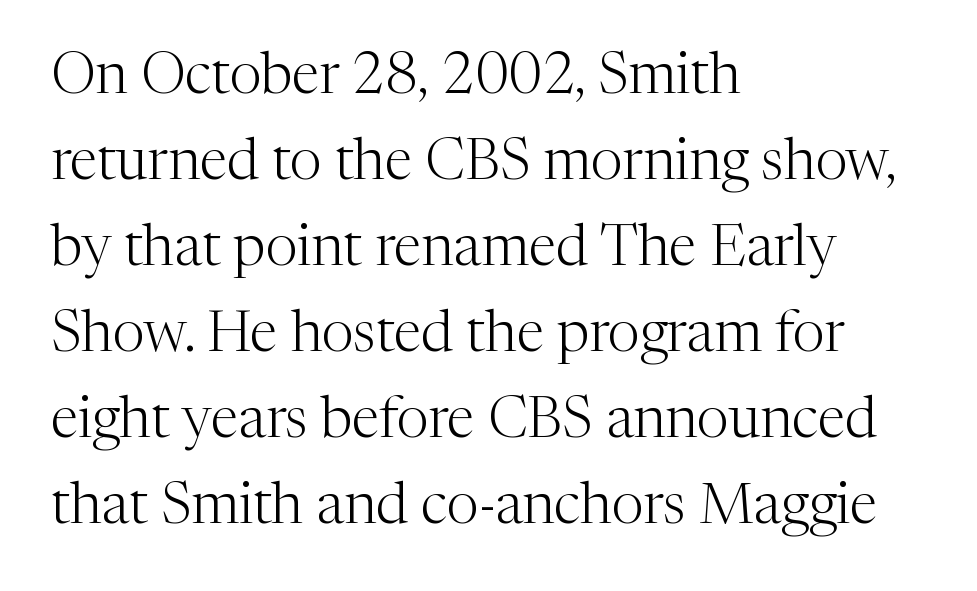
The horizontal fit of the characters is conventional and even. Interline gaps are of average width in this sample. The lettering stays uniformly vertical, giving the passage a roman look. A typesetter would call this proportional, since set widths differ per character. Glance below the letters and you will spot only blank space.
